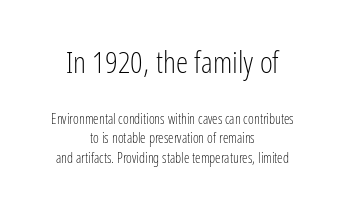
The image shows 31 px light, condensed sans-serif type, upright; set centered, normal line spacing (1.41x), normal letter spacing, not underlined; the first (top) block is 2.21x larger; low stroke contrast and a medium x-height.
